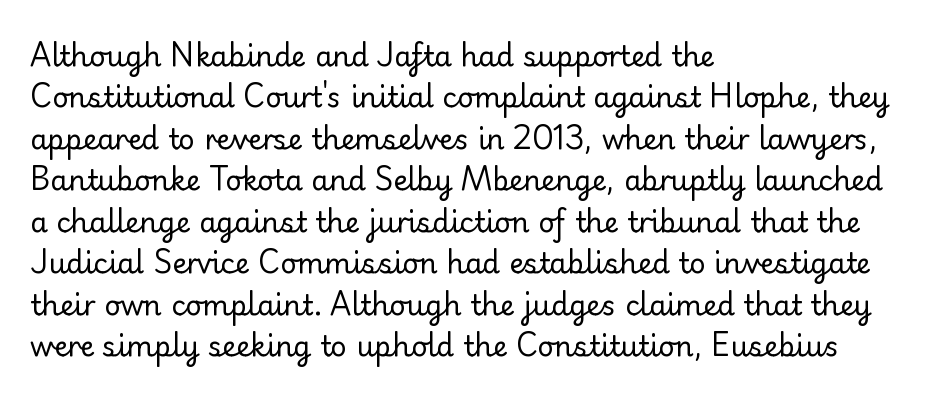
The image shows 28 px regular-weight sans-serif type, upright; set left-aligned, normal line spacing (1.48x), normal letter spacing, not underlined; low stroke contrast and a small x-height.
